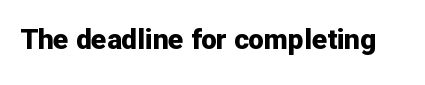
The passage shown is emphatically bold. Observe the ordinary spacing: letters are neighbours, not strangers. Spacing verdict: proportional, widths tailored to each character. The designer went with a sans here, leaving each stem footless. Rule under the text: the space is simply empty.
